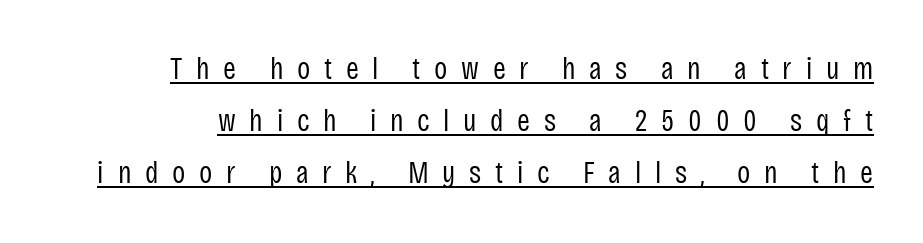
Q: Is the text bold? A: No.
Q: Is the text italic (slanted)? A: No, it is upright.
Q: Is the typeface a serif or a sans-serif typeface? A: Sans-serif.
Q: Is the text underlined? A: Yes.
Q: Is the spacing between letters normal or unusually wide? A: Unusually wide.
Q: Is the spacing between lines tight, normal or loose? A: Normal.
Q: Width (condensed, normal, or wide)? A: Condensed.
Q: Stroke contrast? A: Low.
Q: x-height? A: Large.
Q: Monospaced? A: No.
